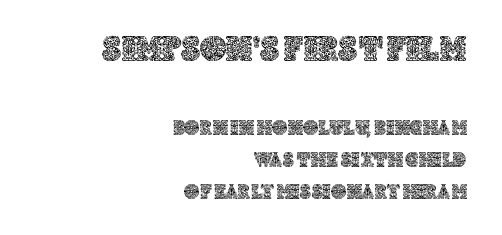
{"italic": "no", "width": "normal", "x_height": "large", "monospaced": "no", "underline": "no", "align": "right", "line_spacing": "normal", "line_spacing_ratio": 1.51, "letter_spacing": "normal", "letter_spacing_em": 0.0, "larger_block": "first", "size_ratio": 1.71, "glyph_px": 36}
